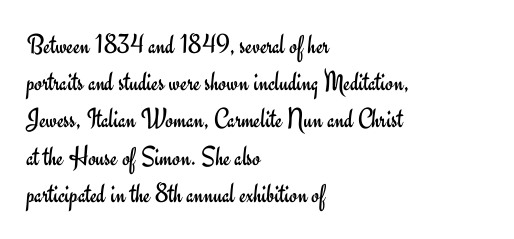
Q: Is the text bold? A: No.
Q: Is the text italic (slanted)? A: Yes.
Q: Is the typeface a serif or a sans-serif typeface? A: Sans-serif.
Q: Is the text underlined? A: No.
Q: How is the paragraph aligned? A: Left-aligned.
Q: Is the spacing between letters normal or unusually wide? A: Normal.
Q: Is the spacing between lines tight, normal or loose? A: Normal.
Q: Width (condensed, normal, or wide)? A: Normal.
Q: Stroke contrast? A: Low.
Q: x-height? A: Small.
Q: Monospaced? A: No.
